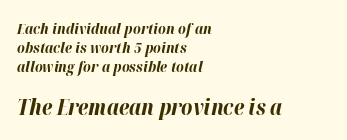
Scale increases going downward across the two blocks. Short note: letters normally spaced. Notice how descenders clear the ascenders below comfortably — that's standard leading. Each glyph is drawn with heavy, bold strokes. You can tell it's italic because the verticals aren't actually vertical. Glance below the letters and you will spot only blank space.
